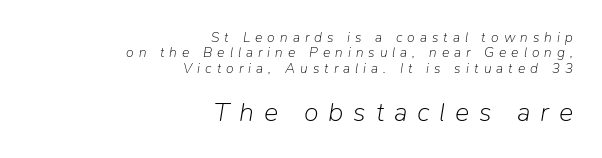
This is oblique type, the kind used for emphasis or titles. The designer dialed line spacing down below the default. Between these two stacked blocks, the lower one wins on size. The letterforms sit at book weight or below. The words here are not underlined. The lines in this sample share a right terminus and differ only in where they begin.
